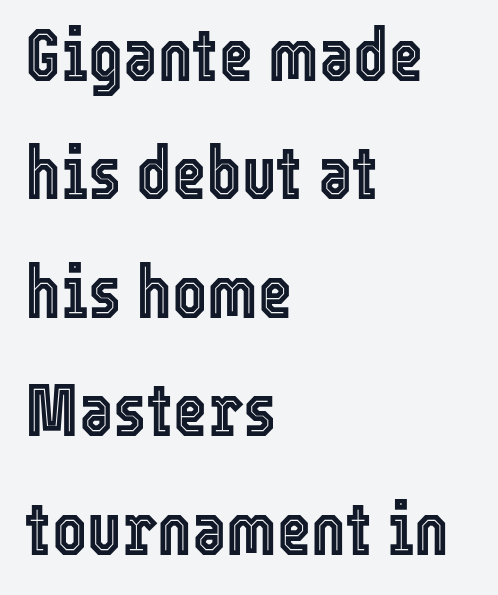
{"italic": "no", "width": "condensed", "x_height": "medium", "monospaced": "no", "underline": "no", "align": "left", "line_spacing": "normal", "line_spacing_ratio": 1.6, "letter_spacing": "normal", "letter_spacing_em": 0.0, "glyph_px": 74}
